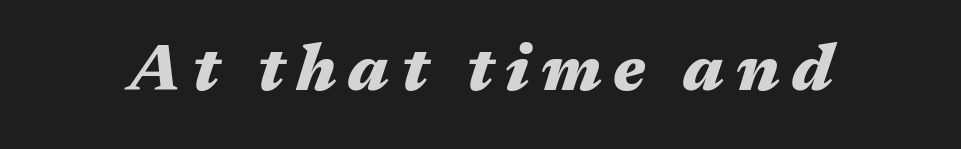
Q: Is the text bold? A: Yes.
Q: Is the text italic (slanted)? A: Yes, it leans right by about 17 degrees.
Q: Is the text underlined? A: No.
Q: Width (condensed, normal, or wide)? A: Wide.
Q: Stroke contrast? A: Medium.
Q: x-height? A: Medium.
Q: Monospaced? A: No.
